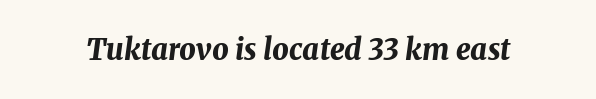
Q: Is the text bold? A: Yes.
Q: Is the text italic (slanted)? A: Yes, it leans right by about 8 degrees.
Q: Is the text underlined? A: No.
Q: Is the spacing between letters normal or unusually wide? A: Normal.
Q: Width (condensed, normal, or wide)? A: Normal.
Q: Stroke contrast? A: Medium.
Q: x-height? A: Medium.
Q: Monospaced? A: No.
